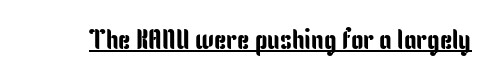
The image shows 28 px condensed sans-serif type, upright; set normal letter spacing, underlined; low stroke contrast and a medium x-height.
